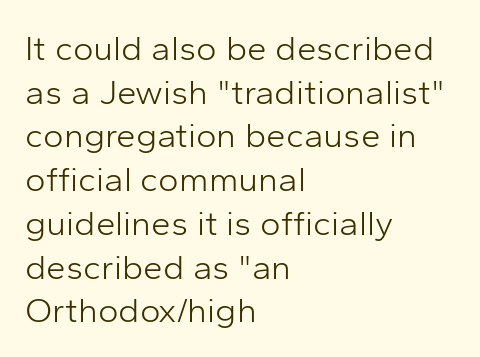
{"serif": "no", "italic": "no", "bold": "no", "weight": "light", "width": "normal", "stroke_contrast": "low", "x_height": "medium", "monospaced": "no", "underline": "no", "align": "left", "line_spacing": "normal", "line_spacing_ratio": 1.25, "letter_spacing": "normal", "letter_spacing_em": 0.0, "glyph_px": 35}
